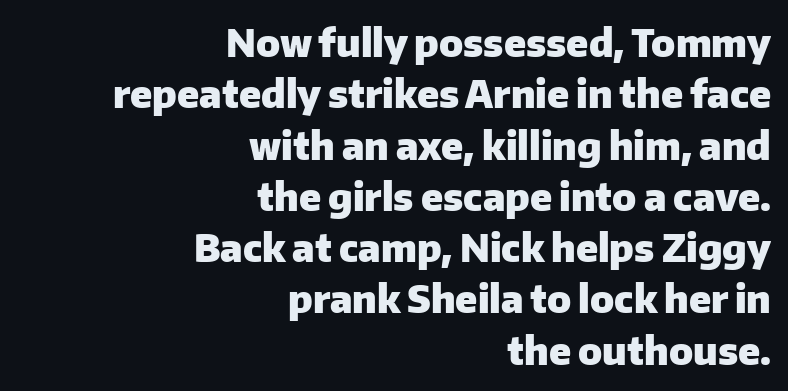
Q: Is the text bold? A: Yes.
Q: Is the text italic (slanted)? A: No, it is upright.
Q: Is the typeface a serif or a sans-serif typeface? A: Sans-serif.
Q: Is the text underlined? A: No.
Q: How is the paragraph aligned? A: Right-aligned.
Q: Is the spacing between letters normal or unusually wide? A: Normal.
Q: Is the spacing between lines tight, normal or loose? A: Normal.
Q: Width (condensed, normal, or wide)? A: Normal.
Q: Stroke contrast? A: Low.
Q: x-height? A: Medium.
Q: Monospaced? A: No.
